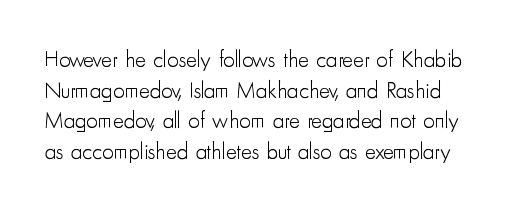
{"italic": "no", "bold": "no", "underline": "no", "line_spacing": "normal", "line_spacing_ratio": 1.33, "letter_spacing": "normal", "letter_spacing_em": 0.0, "glyph_px": 23}
